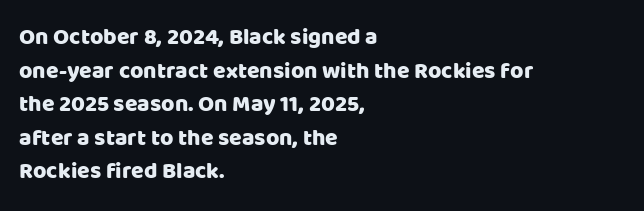
The image shows 23 px text type, upright; set left-aligned, normal line spacing (1.46x), normal letter spacing, not underlined.
